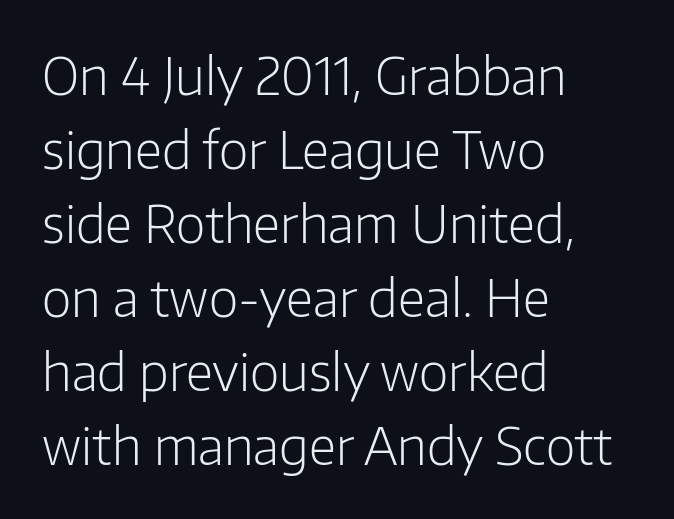
{"serif": "no", "italic": "no", "bold": "no", "weight": "light", "width": "normal", "stroke_contrast": "low", "x_height": "medium", "monospaced": "no", "underline": "no", "align": "left", "line_spacing": "normal", "line_spacing_ratio": 1.45, "letter_spacing": "normal", "letter_spacing_em": 0.0, "glyph_px": 51}
